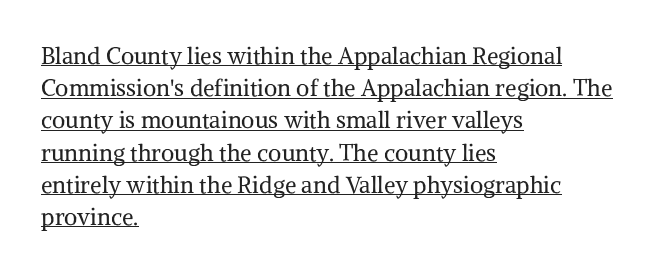
The image shows 23 px text type, upright; set left-aligned, normal line spacing (1.4x), normal letter spacing, underlined.
